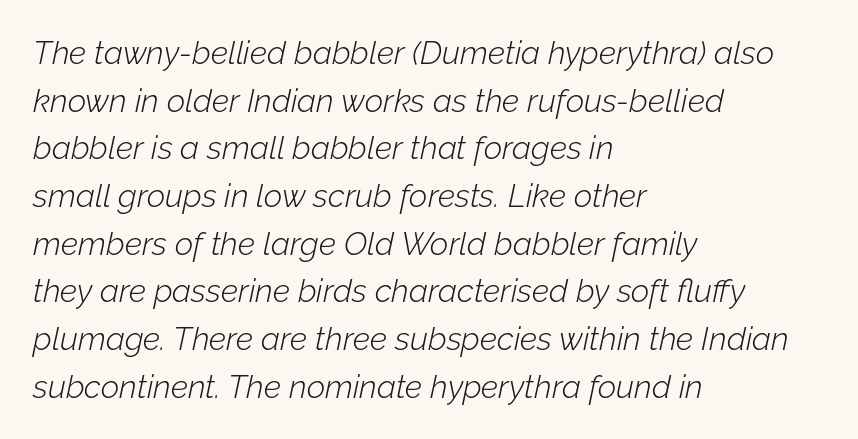
{"italic": "yes", "lean": "right", "slant_degrees": 12, "bold": "no", "weight": "light", "width": "normal", "stroke_contrast": "low", "x_height": "medium", "monospaced": "no", "underline": "no", "align": "left", "line_spacing": "normal", "line_spacing_ratio": 1.49, "letter_spacing": "normal", "letter_spacing_em": 0.0, "glyph_px": 32}
